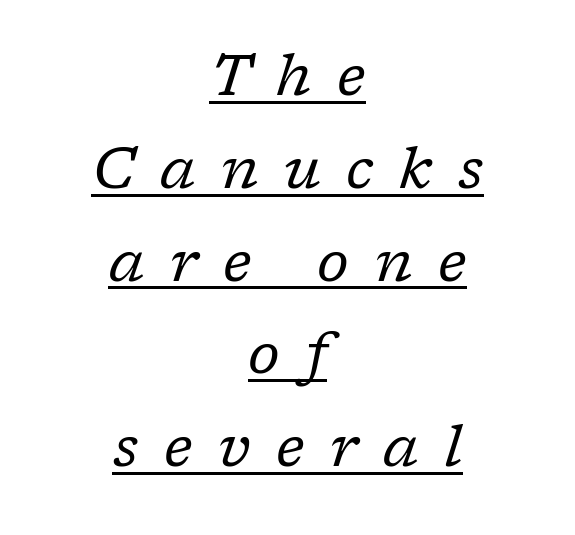
{"serif": "yes", "italic": "yes", "lean": "right", "slant_degrees": 17, "bold": "no", "weight": "regular", "width": "normal", "stroke_contrast": "low", "x_height": "medium", "monospaced": "no", "underline": "yes", "align": "center", "line_spacing": "normal", "line_spacing_ratio": 1.6, "letter_spacing": "wide", "letter_spacing_em": 0.44, "glyph_px": 58}
